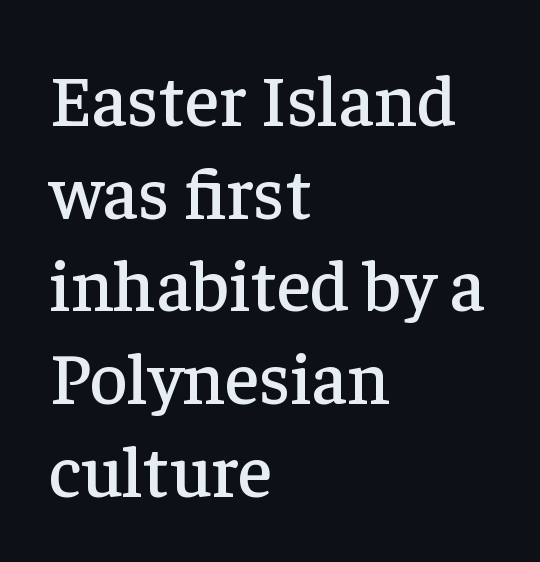
Note: serifs present on the glyphs. Vertically, the passage feels balanced, rows spaced as you'd expect. Each letter keeps its own natural width here, so spacing adapts to shape. The line texture is even and compact thanks to regular tracking. The ragged edge is on the right, which tells us the setting is flush left. This is roman type, the default non-slanted kind.
